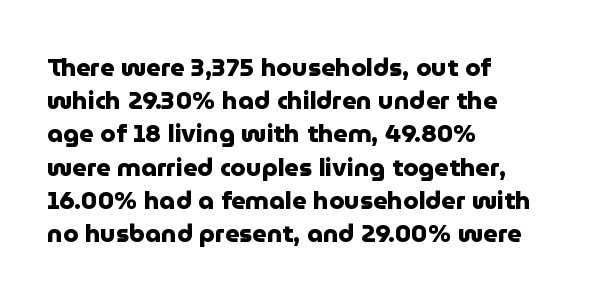
Q: Is the text bold? A: Yes.
Q: Is the text italic (slanted)? A: No, it is upright.
Q: Is the text underlined? A: No.
Q: How is the paragraph aligned? A: Left-aligned.
Q: Is the spacing between letters normal or unusually wide? A: Normal.
Q: Is the spacing between lines tight, normal or loose? A: Normal.
